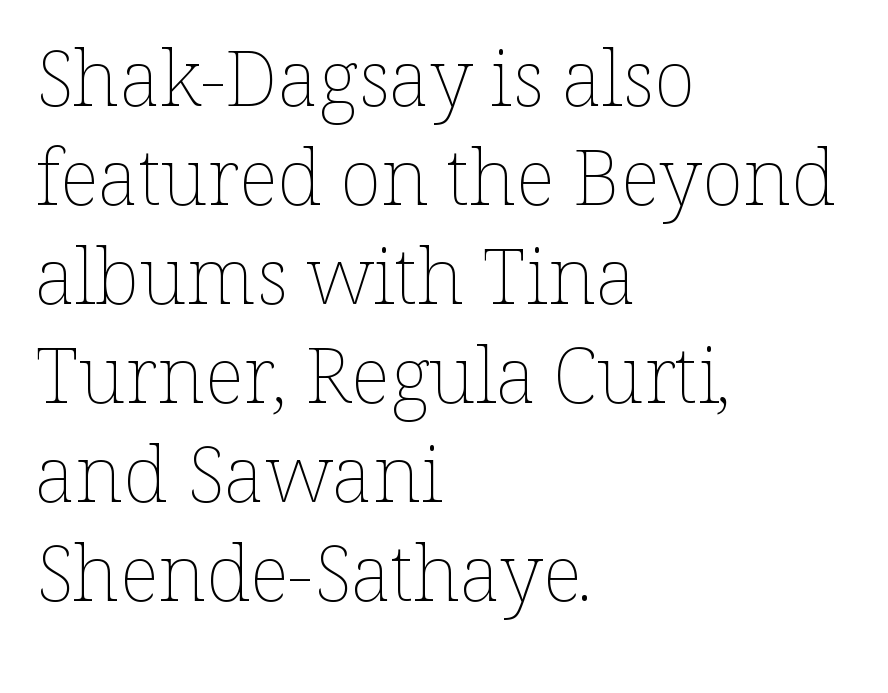
The image shows 78 px thin type, upright; set left-aligned, normal line spacing (1.27x), normal letter spacing, not underlined; low stroke contrast and a medium x-height.
